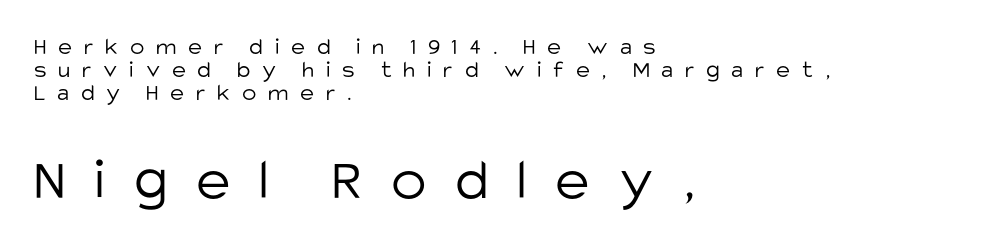
Notice how the passage keeps a crisp vertical edge on the left only. Descenders are the only things crossing below the line. The rendering shows plain stroke endings on the letterforms — a sans-serif design. Honestly, the letter spacing is so wide it's the main thing you notice. The specimen reads as upright at a glance. The block sitting lower on the canvas is the one with enlarged characters.
